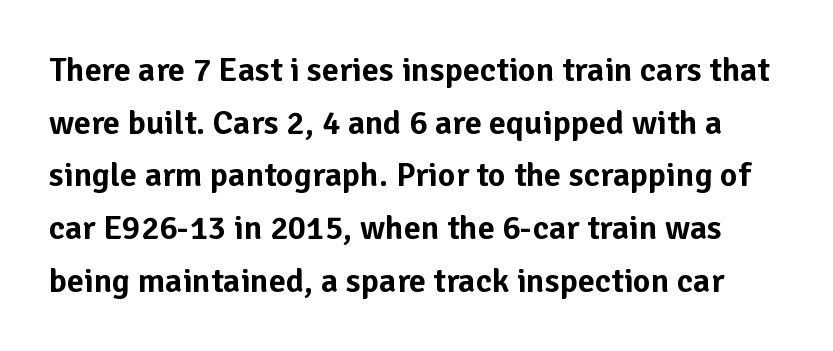
The image shows 34 px sans-serif type, upright; set normal line spacing (1.55x), normal letter spacing, not underlined; low stroke contrast and a medium x-height.
